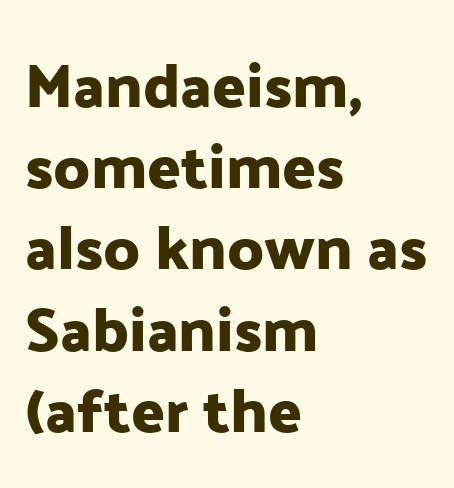
The lines sit at an ordinary, default distance from one another. The text block is weighted toward the left margin, trailing off unevenly rightward. A roman cut, with each character standing at attention. The rendering keeps characters at their native spacing. Nothing sits at the stroke ends, so this counts as sans-serif. A typesetter would call this proportional, since set widths differ per character.
